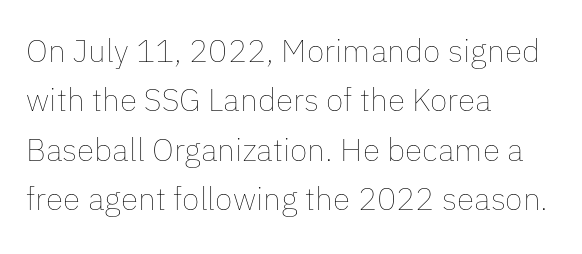
{"italic": "no", "bold": "no", "weight": "thin", "width": "normal", "stroke_contrast": "low", "x_height": "medium", "monospaced": "no", "underline": "no", "align": "left", "line_spacing": "normal", "line_spacing_ratio": 1.54, "letter_spacing": "normal", "letter_spacing_em": 0.0, "glyph_px": 32}
